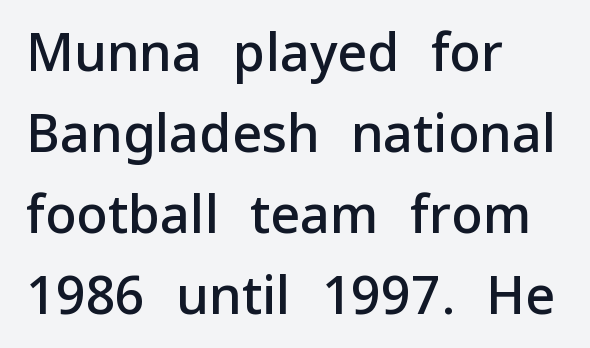
Q: Is the text bold? A: Semi-bold.
Q: Is the text italic (slanted)? A: No, it is upright.
Q: Is the typeface a serif or a sans-serif typeface? A: Sans-serif.
Q: Is the text underlined? A: No.
Q: How is the paragraph aligned? A: Left-aligned.
Q: Is the spacing between letters normal or unusually wide? A: Normal.
Q: Is the spacing between lines tight, normal or loose? A: Normal.
Q: Width (condensed, normal, or wide)? A: Normal.
Q: Stroke contrast? A: Low.
Q: x-height? A: Medium.
Q: Monospaced? A: No.
